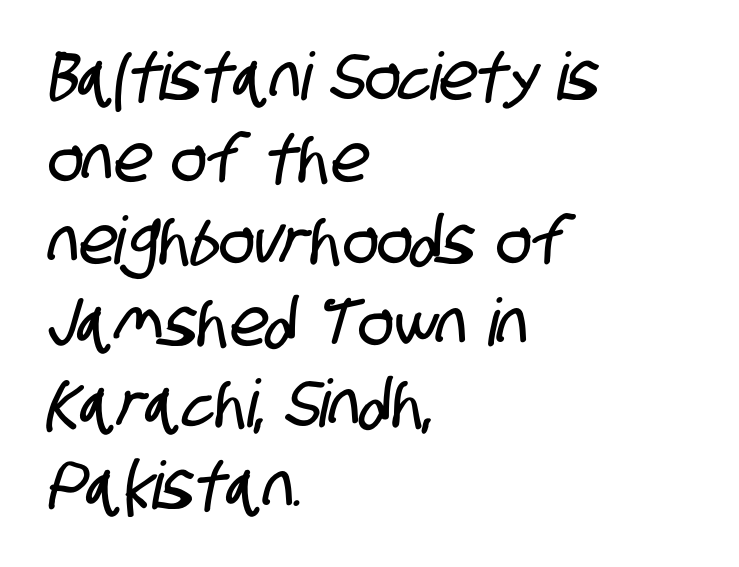
{"serif": "no", "width": "condensed", "stroke_contrast": "low", "x_height": "large", "monospaced": "no", "underline": "no", "align": "left", "line_spacing_ratio": 1.24, "letter_spacing": "normal", "letter_spacing_em": 0.0, "glyph_px": 66}
